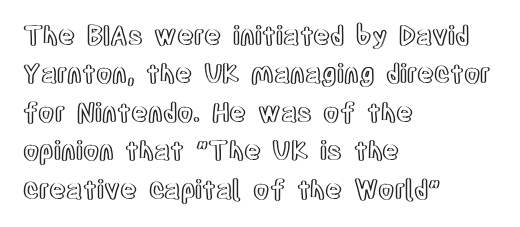
The image shows 26 px text type, upright; set left-aligned, normal line spacing (1.48x), normal letter spacing, not underlined.
